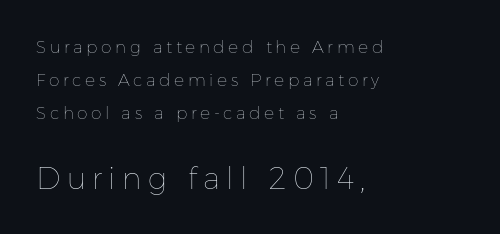
Q: Is the text bold? A: No.
Q: Is the text italic (slanted)? A: No, it is upright.
Q: Is the text underlined? A: No.
Q: How is the paragraph aligned? A: Left-aligned.
Q: Is the spacing between letters normal or unusually wide? A: Unusually wide.
Q: Is the spacing between lines tight, normal or loose? A: Loose.
Q: Which block of text is set in a larger size, the first (top) or the second (bottom)? A: The second (bottom) one.
Q: Width (condensed, normal, or wide)? A: Normal.
Q: Stroke contrast? A: Low.
Q: x-height? A: Medium.
Q: Monospaced? A: No.
